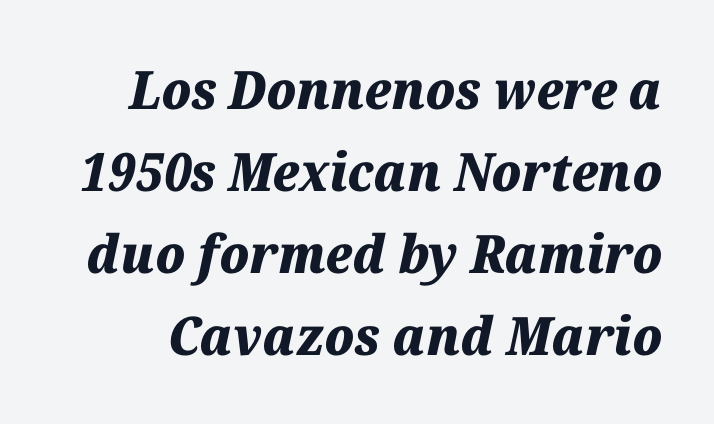
Leading matches the norm, producing a regular column. Each letter keeps its own natural width here, so spacing adapts to shape. Does the lettering tilt? It does — this is italic. Unmarked baselines from the first word to the last.
